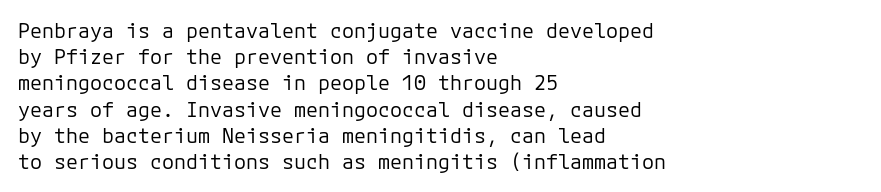
{"italic": "no", "bold": "no", "underline": "no", "align": "left", "line_spacing": "normal", "line_spacing_ratio": 1.31, "letter_spacing": "normal", "letter_spacing_em": 0.0, "glyph_px": 20}
